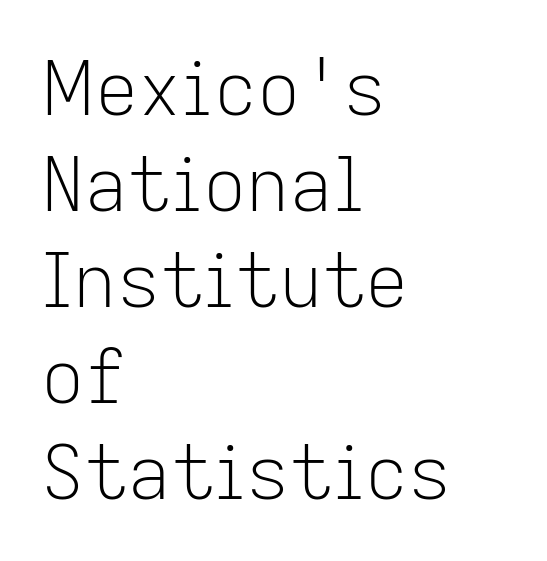
{"serif": "no", "italic": "no", "bold": "no", "weight": "light", "width": "normal", "stroke_contrast": "low", "x_height": "medium", "monospaced": "no", "underline": "no", "align": "left", "line_spacing": "normal", "line_spacing_ratio": 1.28, "letter_spacing": "normal", "letter_spacing_em": 0.0, "glyph_px": 75}
